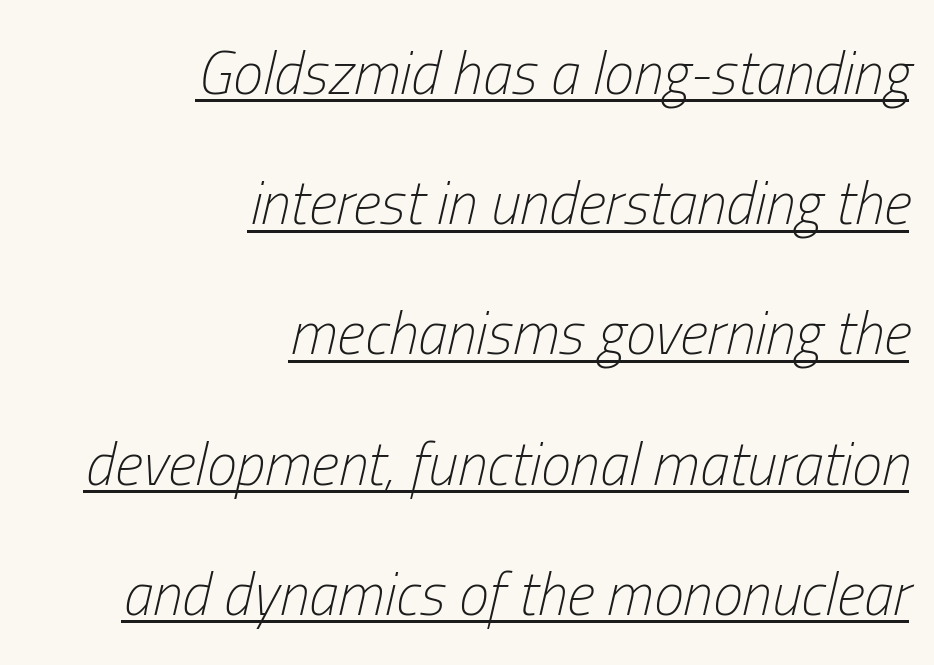
Q: Is the text bold? A: No.
Q: Is the text italic (slanted)? A: Yes, it leans right by about 13 degrees.
Q: Is the text underlined? A: Yes.
Q: How is the paragraph aligned? A: Right-aligned.
Q: Is the spacing between letters normal or unusually wide? A: Normal.
Q: Is the spacing between lines tight, normal or loose? A: Loose.
Q: Width (condensed, normal, or wide)? A: Condensed.
Q: Stroke contrast? A: Low.
Q: x-height? A: Medium.
Q: Monospaced? A: No.
